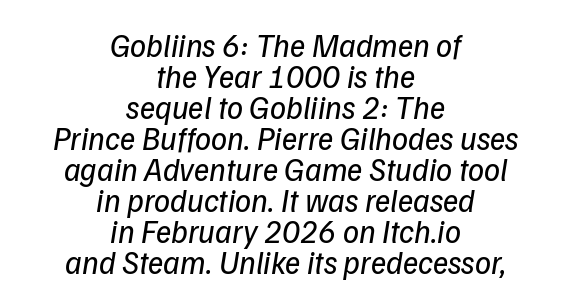
The image shows 32 px regular-weight type, italic (leaning right); set centered, tight line spacing (0.97x), normal letter spacing, not underlined; low stroke contrast and a medium x-height.
